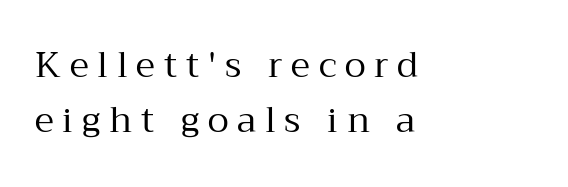
Q: Is the text bold? A: No.
Q: Is the text italic (slanted)? A: No, it is upright.
Q: Is the typeface a serif or a sans-serif typeface? A: Serif.
Q: Is the text underlined? A: No.
Q: How is the paragraph aligned? A: Left-aligned.
Q: Is the spacing between letters normal or unusually wide? A: Unusually wide.
Q: Is the spacing between lines tight, normal or loose? A: Normal.
Q: Width (condensed, normal, or wide)? A: Normal.
Q: Stroke contrast? A: Medium.
Q: x-height? A: Medium.
Q: Monospaced? A: No.
